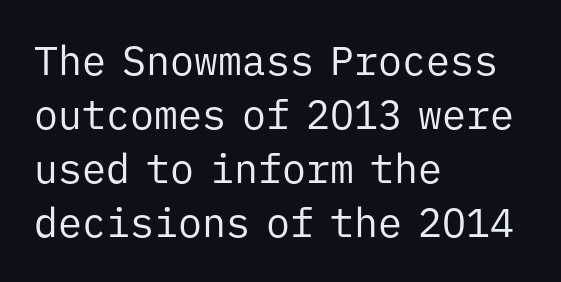
{"serif": "no", "italic": "no", "bold": "no", "weight": "regular", "width": "normal", "stroke_contrast": "low", "x_height": "medium", "monospaced": "yes", "underline": "no", "align": "left", "line_spacing": "normal", "line_spacing_ratio": 1.35, "letter_spacing": "normal", "letter_spacing_em": 0.0, "glyph_px": 40}
